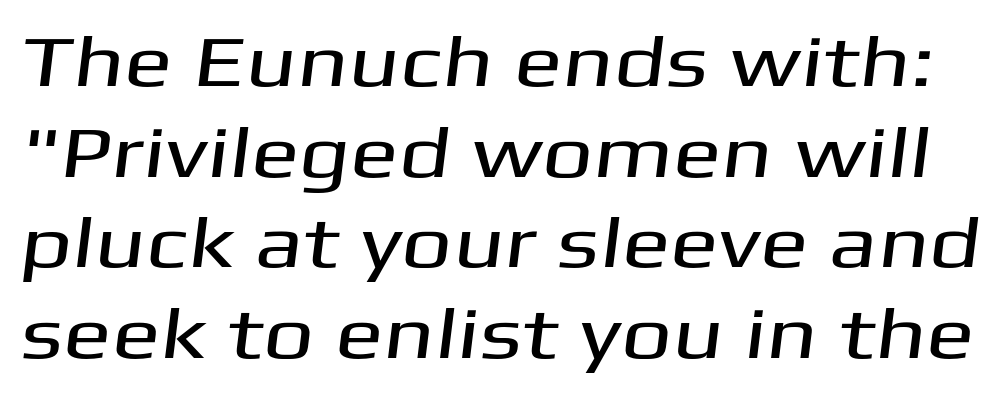
Rule under the text: the space is simply empty. Vertical spacing — default. This rendering leaves character spacing at its baseline value. Character widths vary here, with narrow letters taking less room than wide ones. A typesetter would label this face a sans.
